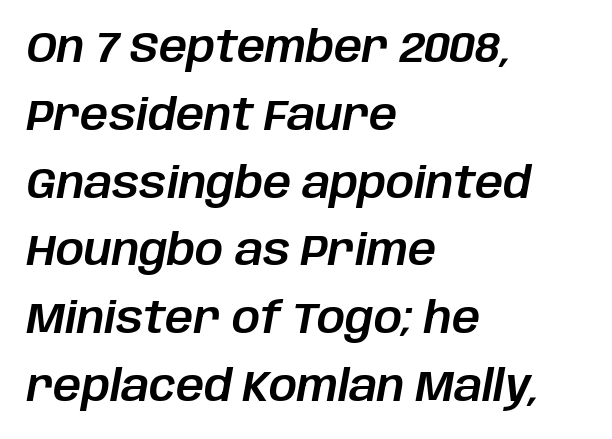
{"italic": "yes", "lean": "right", "slant_degrees": 10, "width": "normal", "stroke_contrast": "low", "x_height": "large", "monospaced": "no", "underline": "no", "align": "left", "line_spacing": "normal", "line_spacing_ratio": 1.54, "letter_spacing": "normal", "letter_spacing_em": 0.0, "glyph_px": 44}
